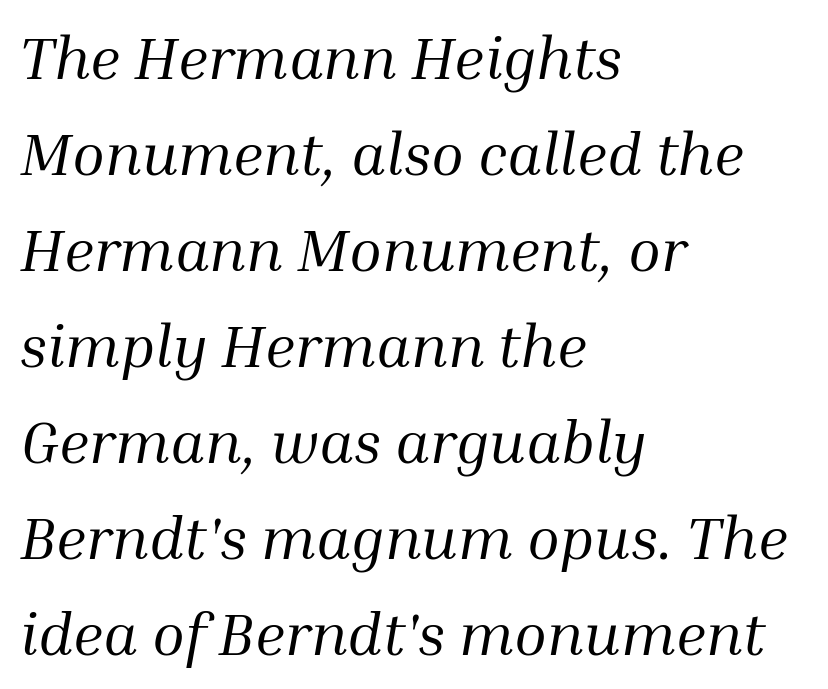
Q: Is the text bold? A: No.
Q: Is the text italic (slanted)? A: Yes, it leans right by about 10 degrees.
Q: Is the typeface a serif or a sans-serif typeface? A: Serif.
Q: Is the text underlined? A: No.
Q: How is the paragraph aligned? A: Left-aligned.
Q: Is the spacing between letters normal or unusually wide? A: Normal.
Q: Is the spacing between lines tight, normal or loose? A: Normal.
Q: Width (condensed, normal, or wide)? A: Normal.
Q: Stroke contrast? A: Medium.
Q: x-height? A: Medium.
Q: Monospaced? A: No.
